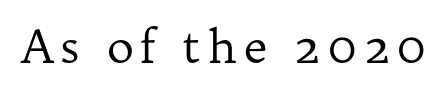
Q: Is the text bold? A: No.
Q: Is the text italic (slanted)? A: No, it is upright.
Q: Is the typeface a serif or a sans-serif typeface? A: Serif.
Q: Is the text underlined? A: No.
Q: Width (condensed, normal, or wide)? A: Normal.
Q: Stroke contrast? A: Low.
Q: x-height? A: Medium.
Q: Monospaced? A: No.
